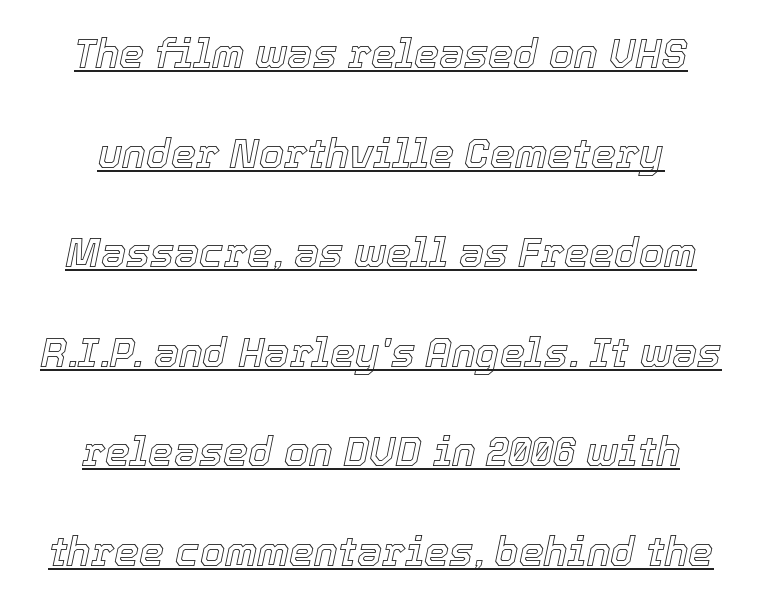
Q: Is the text italic (slanted)? A: Yes, it leans right by about 12 degrees.
Q: Is the text underlined? A: Yes.
Q: Is the spacing between letters normal or unusually wide? A: Normal.
Q: Is the spacing between lines tight, normal or loose? A: Loose.
Q: Width (condensed, normal, or wide)? A: Normal.
Q: x-height? A: Medium.
Q: Monospaced? A: No.
